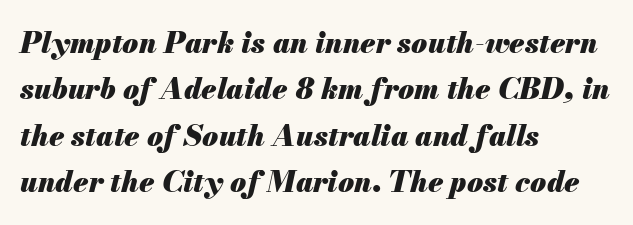
The image shows 29 px heavy type, italic (leaning right); set left-aligned, normal line spacing (1.6x), normal letter spacing, not underlined; medium stroke contrast and a small x-height.
